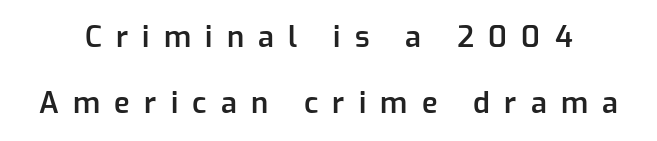
A typesetter would call this proportional, since set widths differ per character. A clean baseline with only descenders dipping below it. Look at the stroke-to-counter ratio: somewhat heavy, a semibold. Does the leading feel generous? Absolutely, it's lavish.
